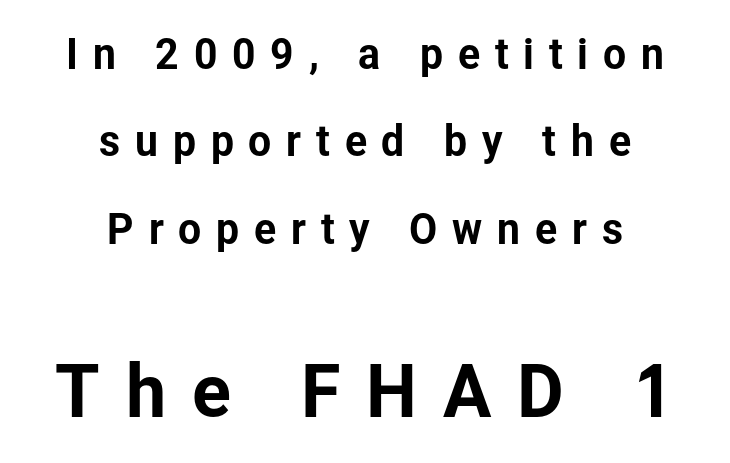
{"serif": "no", "italic": "no", "width": "normal", "stroke_contrast": "low", "x_height": "medium", "monospaced": "no", "underline": "no", "align": "center", "line_spacing": "loose", "line_spacing_ratio": 2.13, "letter_spacing": "wide", "letter_spacing_em": 0.36, "larger_block": "second", "size_ratio": 1.76, "glyph_px": 72}
